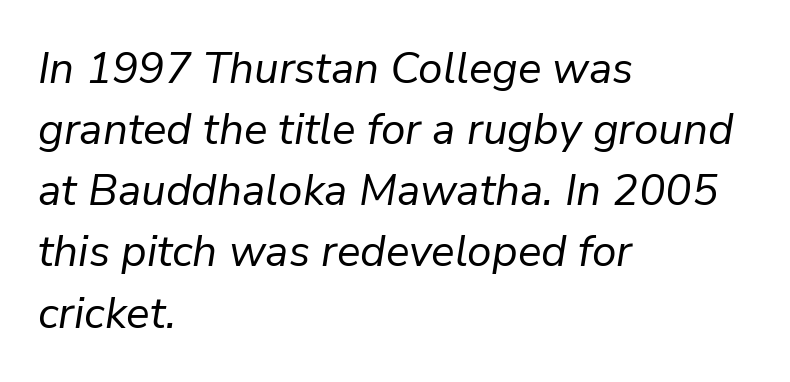
The image shows 44 px regular-weight type, italic (leaning right); set left-aligned, normal line spacing (1.39x), normal letter spacing, not underlined; low stroke contrast and a medium x-height.
